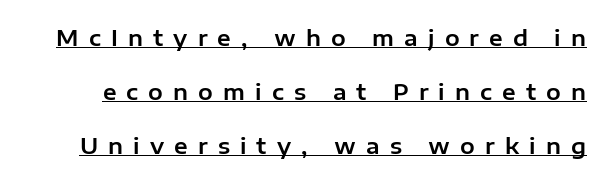
{"italic": "no", "underline": "yes", "line_spacing": "loose", "line_spacing_ratio": 2.45, "letter_spacing": "wide", "letter_spacing_em": 0.46, "glyph_px": 22}
